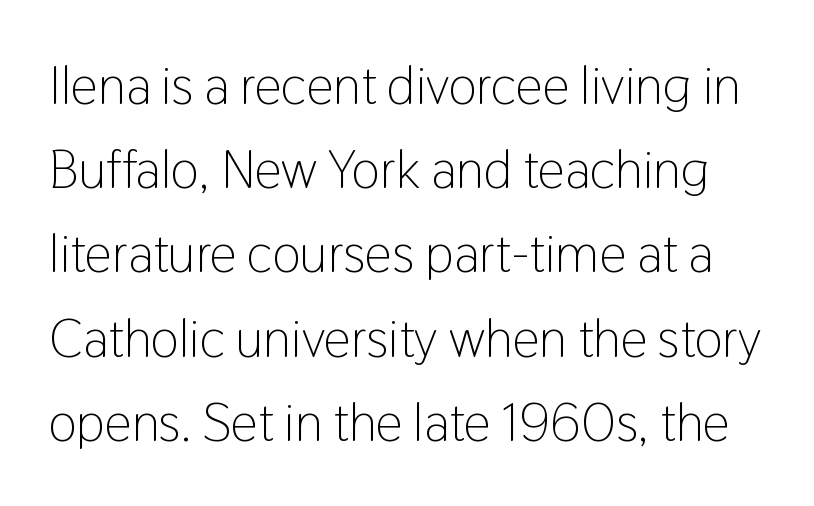
Q: Is the text bold? A: No.
Q: Is the text italic (slanted)? A: No, it is upright.
Q: Is the typeface a serif or a sans-serif typeface? A: Sans-serif.
Q: Is the text underlined? A: No.
Q: Is the spacing between letters normal or unusually wide? A: Normal.
Q: Is the spacing between lines tight, normal or loose? A: Normal.
Q: Width (condensed, normal, or wide)? A: Condensed.
Q: Stroke contrast? A: Low.
Q: x-height? A: Medium.
Q: Monospaced? A: No.
